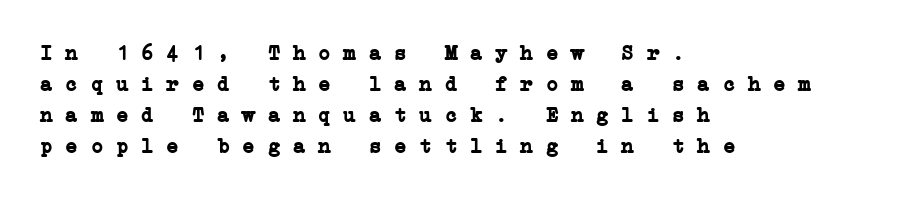
The space beneath each line is pristine and unruled. Words appear dense and cohesive because spacing is normal. Caption: bold face, heavy strokes. Notice how descenders clear the ascenders below comfortably — that's standard leading. Is the block centered? No — it sits flush against the left margin.
